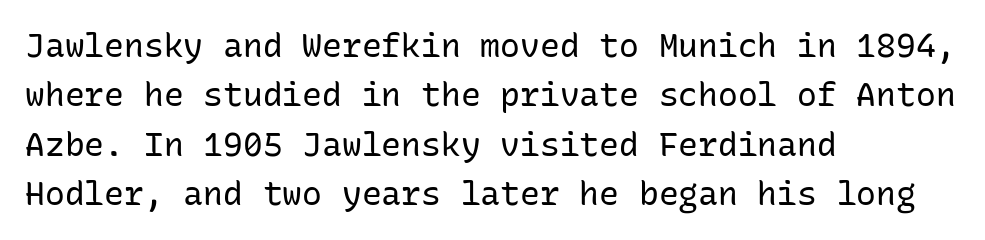
Q: Is the text bold? A: No.
Q: Is the text italic (slanted)? A: No, it is upright.
Q: Is the typeface a serif or a sans-serif typeface? A: Sans-serif.
Q: Is the text underlined? A: No.
Q: How is the paragraph aligned? A: Left-aligned.
Q: Is the spacing between letters normal or unusually wide? A: Normal.
Q: Is the spacing between lines tight, normal or loose? A: Normal.
Q: Width (condensed, normal, or wide)? A: Normal.
Q: Stroke contrast? A: Low.
Q: x-height? A: Medium.
Q: Monospaced? A: Yes.
